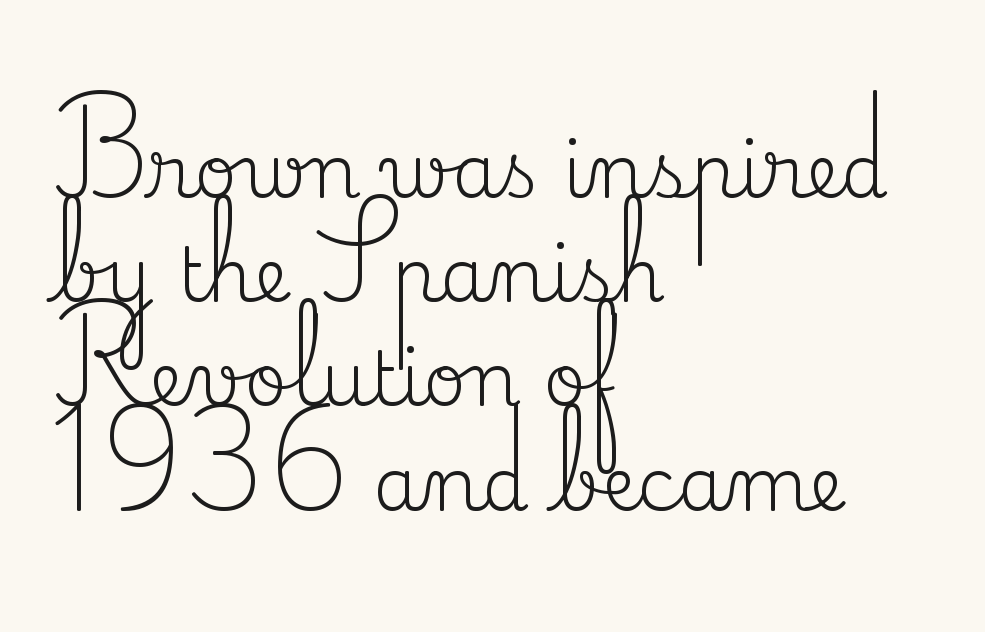
{"serif": "yes", "italic": "no", "bold": "no", "weight": "regular", "width": "normal", "stroke_contrast": "medium", "x_height": "small", "monospaced": "no", "underline": "no", "align": "left", "line_spacing": "normal", "line_spacing_ratio": 1.39, "letter_spacing": "normal", "letter_spacing_em": 0.0, "glyph_px": 75}
